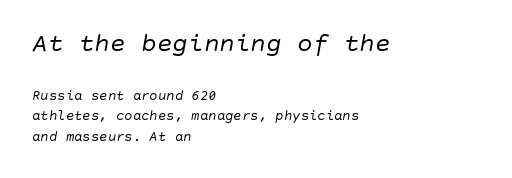
The image shows 26 px text type, italic (leaning right); set left-aligned, normal line spacing (1.44x), normal letter spacing, not underlined; the first (top) block is 1.86x larger.
